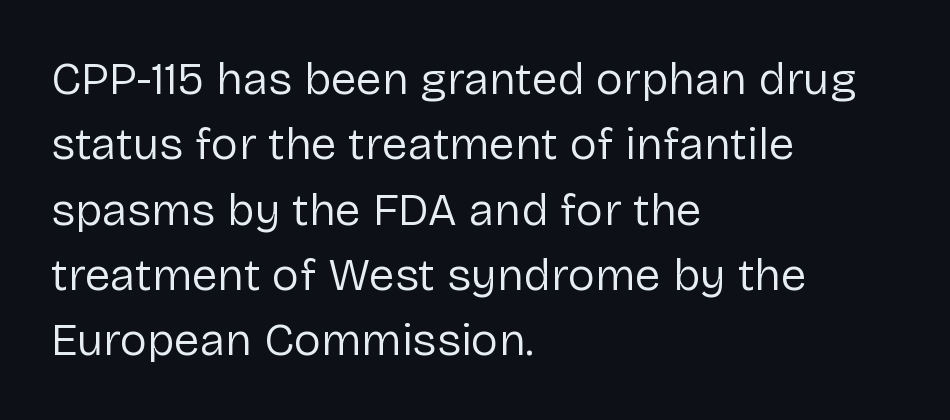
The rendering keeps characters at their native spacing. These lines sit exactly where default settings would place them. Note the varied advance widths — an 'i' is clearly narrower than an 'm'. A student would call this left alignment; a typographer would say flush left, rag right.
